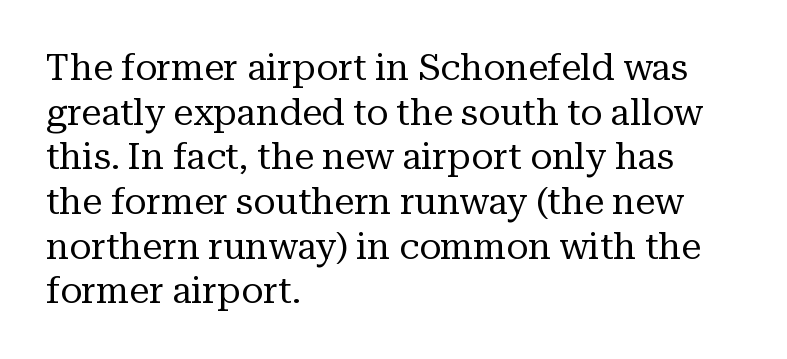
The image shows 36 px regular-weight serif type, upright; set left-aligned, line spacing 1.24x, normal letter spacing, not underlined; medium stroke contrast and a medium x-height.
